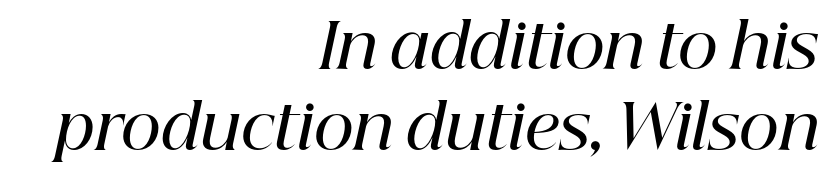
{"serif": "yes", "italic": "yes", "lean": "right", "slant_degrees": 12, "bold": "semi", "weight": "semibold", "width": "normal", "stroke_contrast": "high", "x_height": "medium", "monospaced": "no", "underline": "no", "align": "right", "line_spacing": "normal", "line_spacing_ratio": 1.3, "letter_spacing": "normal", "letter_spacing_em": 0.0, "glyph_px": 62}
